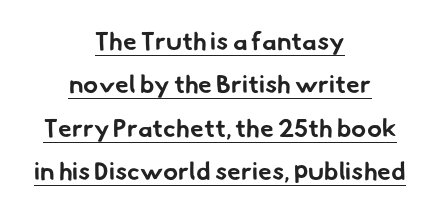
The face used here has the dense, thick strokes of a bold. Compared with a flush-left layout, this one balances lines on the center instead. In designer terms, the underline attribute is active on this setting. Glyph-to-glyph distance matches everyday printed text.
